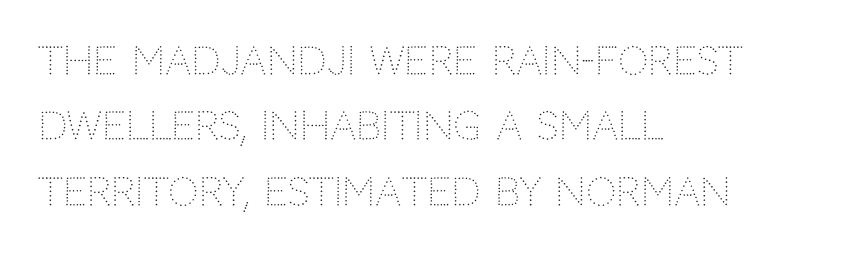
Q: Is the text bold? A: No.
Q: Is the text italic (slanted)? A: No, it is upright.
Q: Is the typeface a serif or a sans-serif typeface? A: Sans-serif.
Q: Is the text underlined? A: No.
Q: How is the paragraph aligned? A: Left-aligned.
Q: Is the spacing between letters normal or unusually wide? A: Normal.
Q: Width (condensed, normal, or wide)? A: Normal.
Q: Stroke contrast? A: Low.
Q: x-height? A: Large.
Q: Monospaced? A: No.
